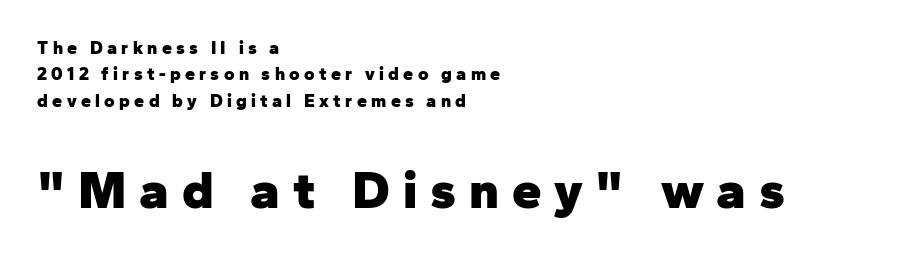
{"serif": "no", "italic": "no", "bold": "yes", "weight": "heavy", "width": "normal", "stroke_contrast": "low", "x_height": "medium", "monospaced": "no", "underline": "no", "align": "left", "line_spacing": "normal", "line_spacing_ratio": 1.47, "letter_spacing": "wide", "letter_spacing_em": 0.24, "larger_block": "second", "size_ratio": 2.94, "glyph_px": 53}
